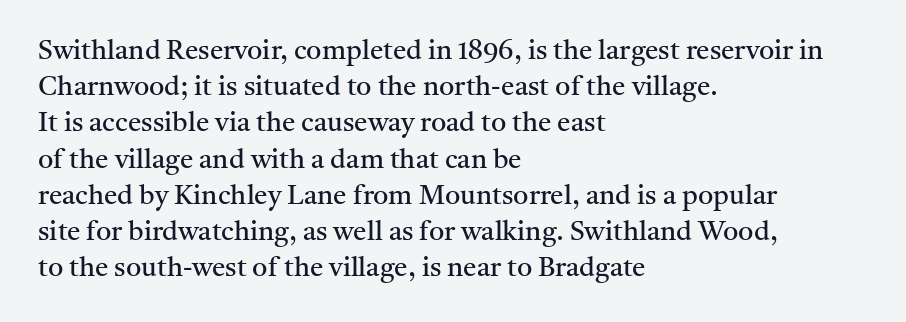
The image shows 27 px text type, upright; set left-aligned, normal line spacing (1.34x), normal letter spacing, not underlined.
